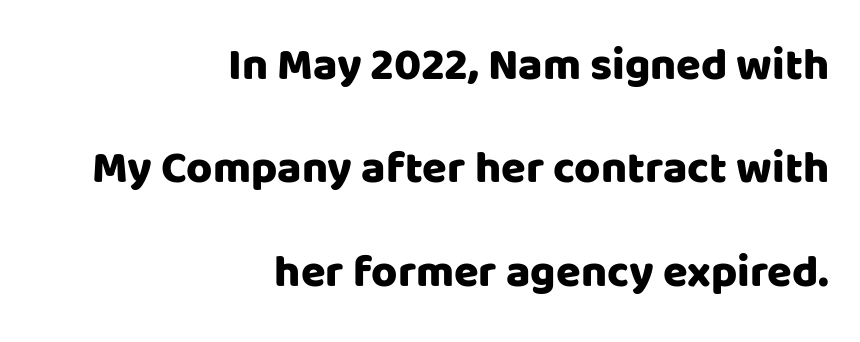
Q: Is the text italic (slanted)? A: No, it is upright.
Q: Is the typeface a serif or a sans-serif typeface? A: Sans-serif.
Q: Is the text underlined? A: No.
Q: How is the paragraph aligned? A: Right-aligned.
Q: Is the spacing between letters normal or unusually wide? A: Normal.
Q: Is the spacing between lines tight, normal or loose? A: Loose.
Q: Width (condensed, normal, or wide)? A: Normal.
Q: Stroke contrast? A: Low.
Q: x-height? A: Large.
Q: Monospaced? A: No.
